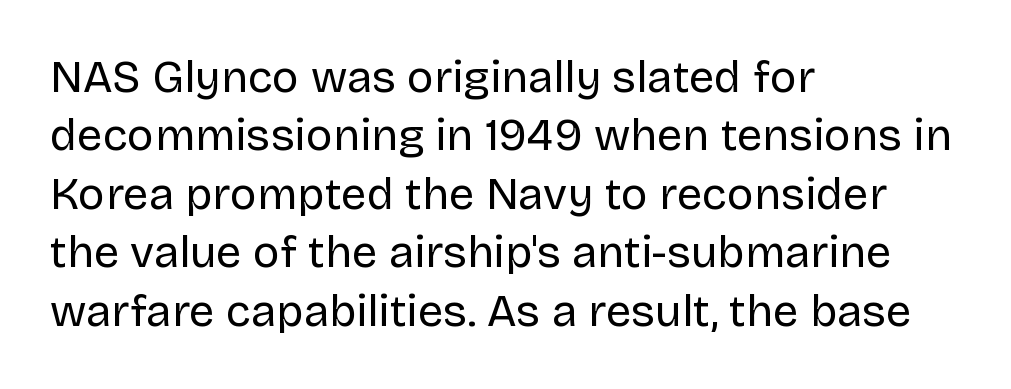
Q: Is the text bold? A: No.
Q: Is the text italic (slanted)? A: No, it is upright.
Q: Is the typeface a serif or a sans-serif typeface? A: Sans-serif.
Q: Is the text underlined? A: No.
Q: How is the paragraph aligned? A: Left-aligned.
Q: Is the spacing between letters normal or unusually wide? A: Normal.
Q: Is the spacing between lines tight, normal or loose? A: Normal.
Q: Width (condensed, normal, or wide)? A: Normal.
Q: Stroke contrast? A: Low.
Q: x-height? A: Large.
Q: Monospaced? A: No.
